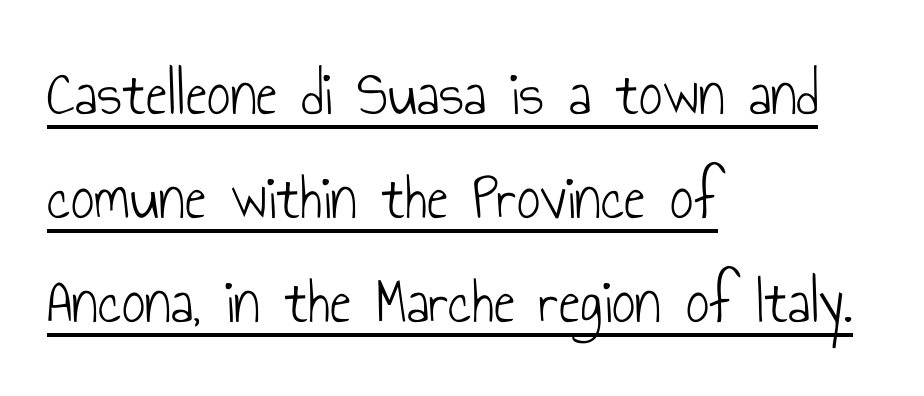
Letterform terminals end flat and unadorned throughout the passage. The lines sit at an ordinary, default distance from one another. If you drew a ruler down the left edge, every line would touch it. Unlike italic type, these characters show no tilt at all.
